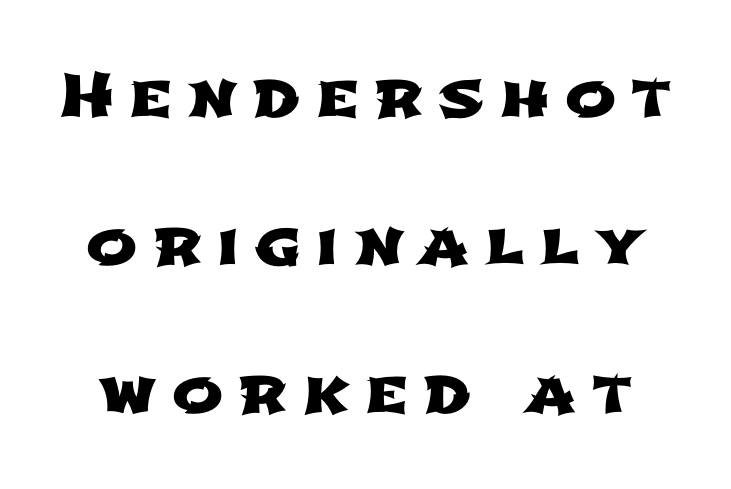
The image shows 61 px wide sans-serif type; set loose line spacing (2.43x), unusually wide letter spacing (+0.25 em), not underlined; low stroke contrast and a medium x-height.
